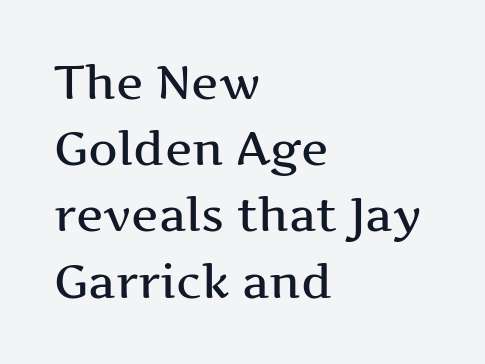
The rendering keeps characters at their native spacing. Caption: multi-line text, flush left, ragged right. Typographically, this falls in the serif category. This is the regular roman posture of the typeface. The designer left line spacing at the default. Each letter keeps its own natural width here, so spacing adapts to shape.
